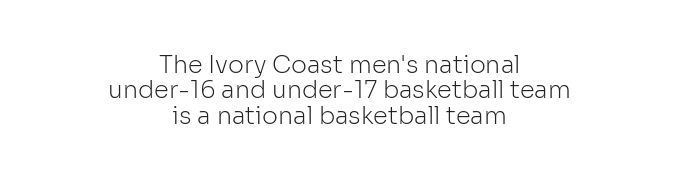
Q: Is the text bold? A: No.
Q: Is the text italic (slanted)? A: No, it is upright.
Q: Is the text underlined? A: No.
Q: How is the paragraph aligned? A: Centered.
Q: Is the spacing between letters normal or unusually wide? A: Normal.
Q: Is the spacing between lines tight, normal or loose? A: Tight.
